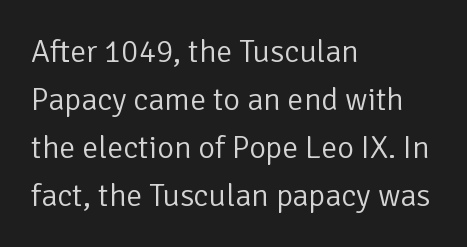
Q: Is the text bold? A: No.
Q: Is the text italic (slanted)? A: No, it is upright.
Q: Is the typeface a serif or a sans-serif typeface? A: Sans-serif.
Q: Is the text underlined? A: No.
Q: How is the paragraph aligned? A: Left-aligned.
Q: Is the spacing between letters normal or unusually wide? A: Normal.
Q: Is the spacing between lines tight, normal or loose? A: Normal.
Q: Width (condensed, normal, or wide)? A: Normal.
Q: Stroke contrast? A: Low.
Q: x-height? A: Medium.
Q: Monospaced? A: No.
